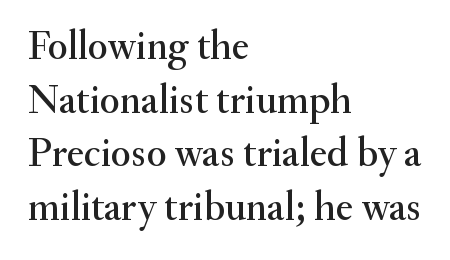
{"serif": "yes", "italic": "no", "width": "normal", "stroke_contrast": "medium", "x_height": "small", "monospaced": "no", "underline": "no", "align": "left", "line_spacing": "normal", "line_spacing_ratio": 1.31, "letter_spacing": "normal", "letter_spacing_em": 0.0, "glyph_px": 41}
